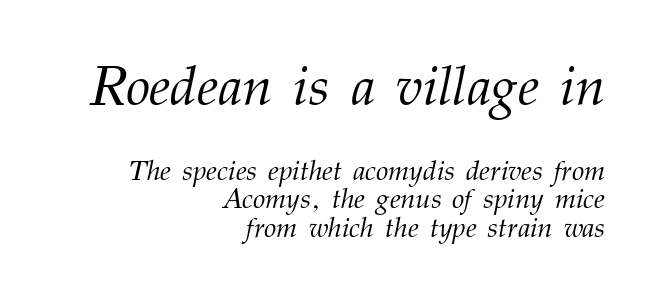
The image shows 55 px light serif type, italic (leaning right); set right-aligned, tight line spacing (1.03x), normal letter spacing, not underlined; the first (top) block is 1.96x larger; medium stroke contrast and a medium x-height.
